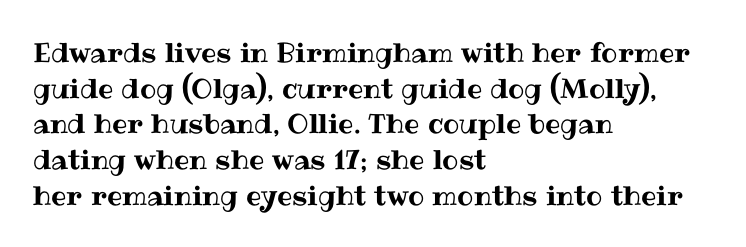
Q: Is the text italic (slanted)? A: No, it is upright.
Q: Is the text underlined? A: No.
Q: How is the paragraph aligned? A: Left-aligned.
Q: Is the spacing between letters normal or unusually wide? A: Normal.
Q: Is the spacing between lines tight, normal or loose? A: Normal.
